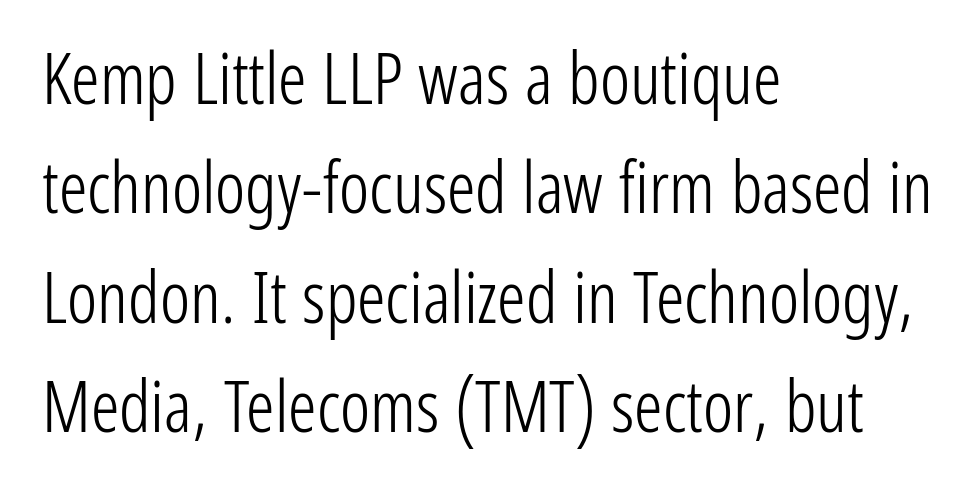
The image shows 71 px light, condensed sans-serif type, upright; set left-aligned, normal line spacing (1.54x), normal letter spacing, not underlined; low stroke contrast and a medium x-height.
